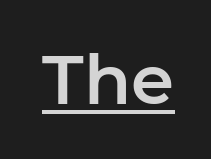
The image shows 69 px sans-serif type, upright; set normal letter spacing, underlined; low stroke contrast and a medium x-height.
